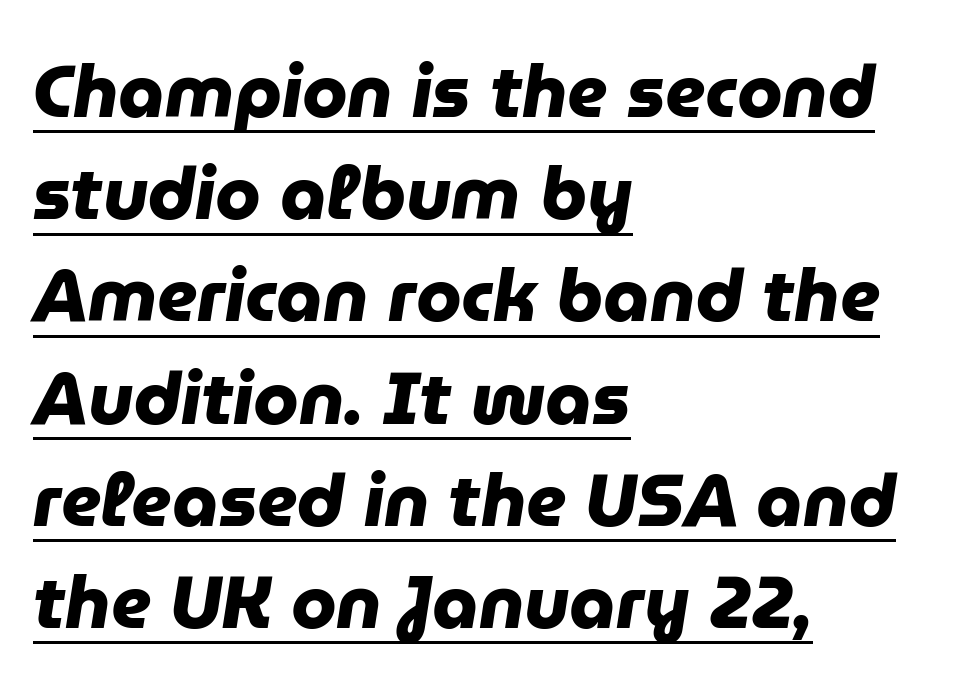
Q: Is the text bold? A: Yes.
Q: Is the typeface a serif or a sans-serif typeface? A: Sans-serif.
Q: Is the text underlined? A: Yes.
Q: How is the paragraph aligned? A: Left-aligned.
Q: Is the spacing between letters normal or unusually wide? A: Normal.
Q: Is the spacing between lines tight, normal or loose? A: Normal.
Q: Width (condensed, normal, or wide)? A: Normal.
Q: Stroke contrast? A: Low.
Q: x-height? A: Medium.
Q: Monospaced? A: No.
